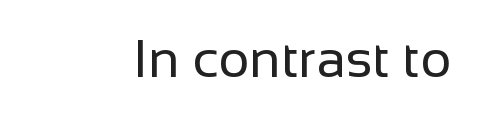
{"serif": "no", "italic": "no", "bold": "no", "weight": "regular", "width": "normal", "stroke_contrast": "low", "x_height": "medium", "monospaced": "no", "underline": "no", "letter_spacing": "normal", "letter_spacing_em": 0.0, "glyph_px": 53}
